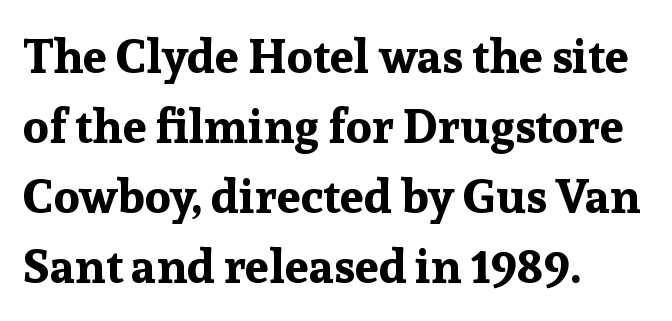
The image shows 48 px bold serif type, upright; set left-aligned, normal line spacing (1.46x), normal letter spacing, not underlined; low stroke contrast and a medium x-height.
